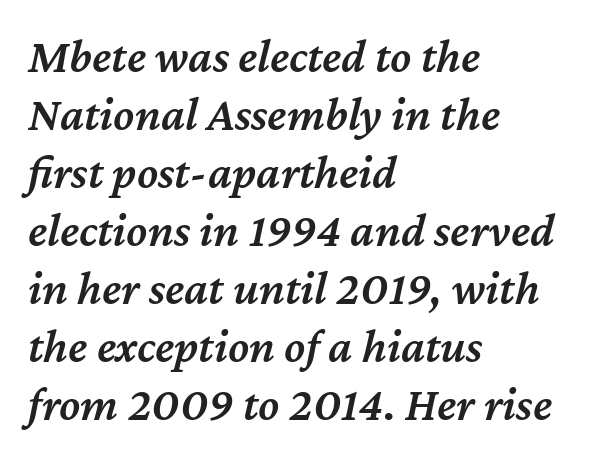
The image shows 48 px semibold type, italic (leaning right); set left-aligned, line spacing 1.21x, normal letter spacing, not underlined; medium stroke contrast and a medium x-height.
